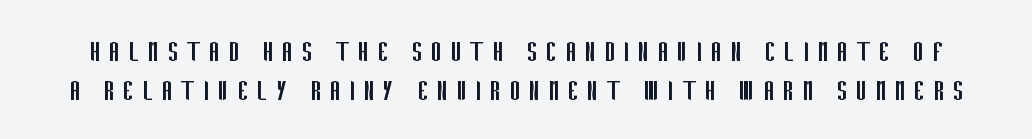
{"serif": "no", "italic": "no", "bold": "no", "weight": "regular", "width": "condensed", "stroke_contrast": "low", "x_height": "large", "monospaced": "no", "underline": "no", "line_spacing_ratio": 1.18, "letter_spacing": "wide", "letter_spacing_em": 0.25, "glyph_px": 33}
